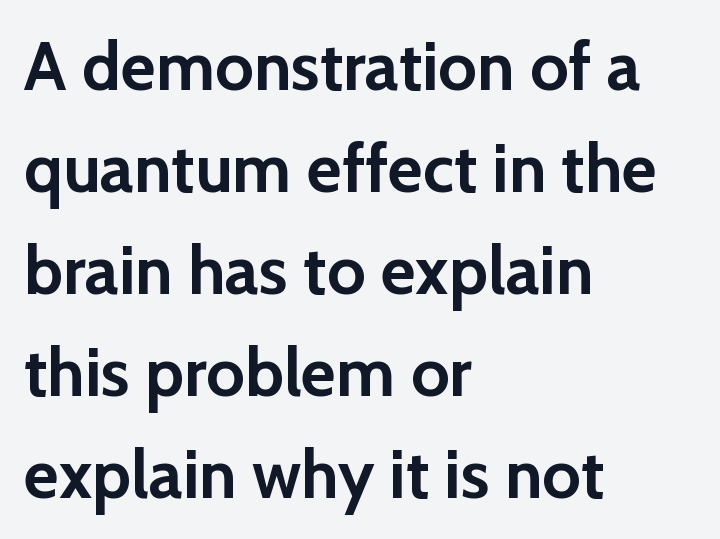
{"serif": "no", "italic": "no", "bold": "yes", "weight": "semibold", "width": "normal", "stroke_contrast": "low", "x_height": "medium", "monospaced": "no", "underline": "no", "align": "left", "line_spacing": "normal", "line_spacing_ratio": 1.5, "letter_spacing": "normal", "letter_spacing_em": 0.0, "glyph_px": 68}
